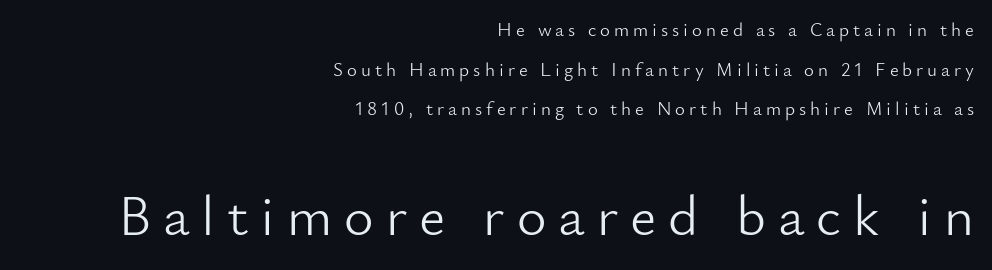
Q: Is the text bold? A: No.
Q: Is the text italic (slanted)? A: No, it is upright.
Q: Is the typeface a serif or a sans-serif typeface? A: Sans-serif.
Q: Is the text underlined? A: No.
Q: How is the paragraph aligned? A: Right-aligned.
Q: Is the spacing between letters normal or unusually wide? A: Unusually wide.
Q: Is the spacing between lines tight, normal or loose? A: Loose.
Q: Which block of text is set in a larger size, the first (top) or the second (bottom)? A: The second (bottom) one.
Q: Width (condensed, normal, or wide)? A: Normal.
Q: Stroke contrast? A: Low.
Q: x-height? A: Small.
Q: Monospaced? A: No.
